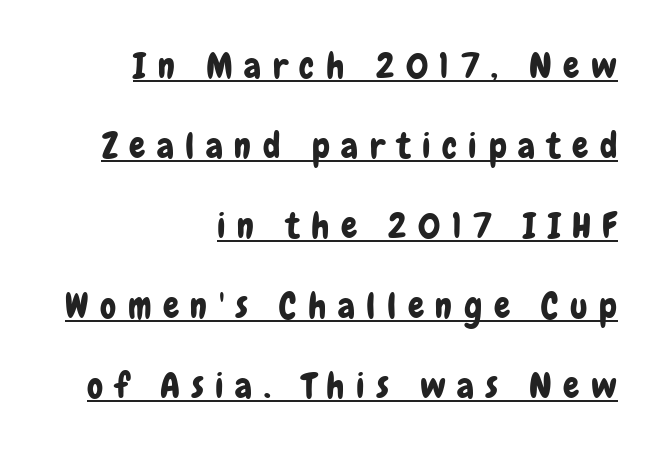
{"serif": "no", "italic": "no", "width": "condensed", "stroke_contrast": "low", "x_height": "medium", "monospaced": "no", "underline": "yes", "align": "right", "line_spacing": "loose", "line_spacing_ratio": 2.22, "letter_spacing": "wide", "letter_spacing_em": 0.32, "glyph_px": 36}
